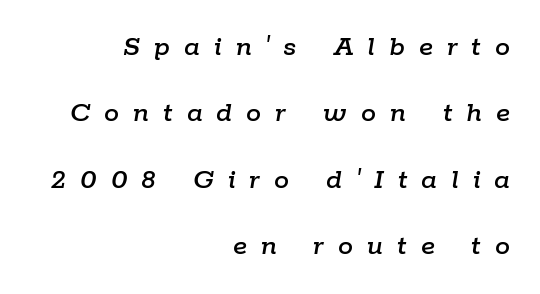
{"italic": "yes", "lean": "right", "slant_degrees": 9, "width": "normal", "stroke_contrast": "low", "x_height": "medium", "monospaced": "no", "underline": "no", "align": "right", "line_spacing": "loose", "line_spacing_ratio": 2.21, "letter_spacing": "wide", "letter_spacing_em": 0.47, "glyph_px": 30}
